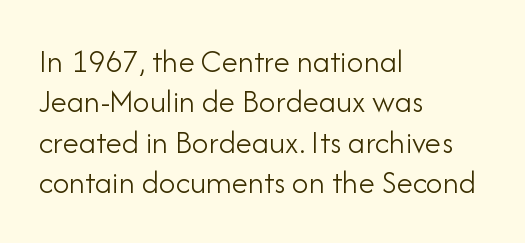
Compared with a typical body face, this is equally light or lighter still. Note the varied advance widths — an 'i' is clearly narrower than an 'm'. Notice how the stems are strictly vertical — no italics here. Any mark beneath the type? The region is blank.
